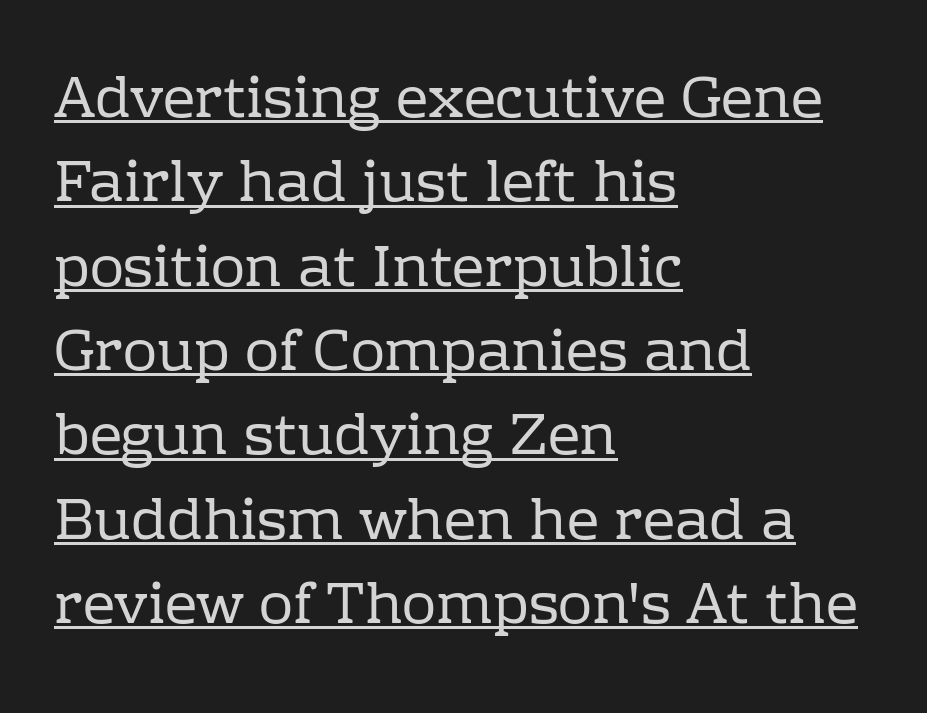
{"serif": "yes", "italic": "no", "bold": "no", "weight": "regular", "width": "normal", "stroke_contrast": "low", "x_height": "medium", "monospaced": "no", "underline": "yes", "align": "left", "line_spacing": "normal", "line_spacing_ratio": 1.48, "letter_spacing": "normal", "letter_spacing_em": 0.0, "glyph_px": 57}
